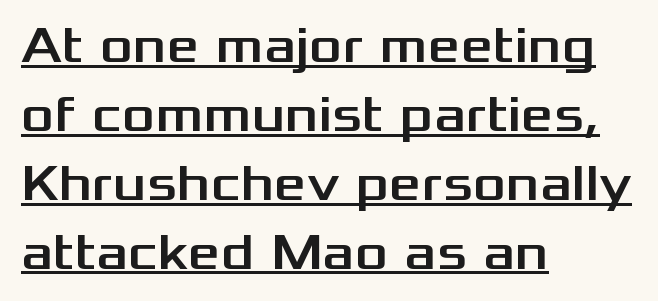
Q: Is the text italic (slanted)? A: No, it is upright.
Q: Is the typeface a serif or a sans-serif typeface? A: Sans-serif.
Q: Is the text underlined? A: Yes.
Q: How is the paragraph aligned? A: Left-aligned.
Q: Is the spacing between letters normal or unusually wide? A: Normal.
Q: Is the spacing between lines tight, normal or loose? A: Normal.
Q: Width (condensed, normal, or wide)? A: Wide.
Q: Stroke contrast? A: Medium.
Q: x-height? A: Medium.
Q: Monospaced? A: No.
